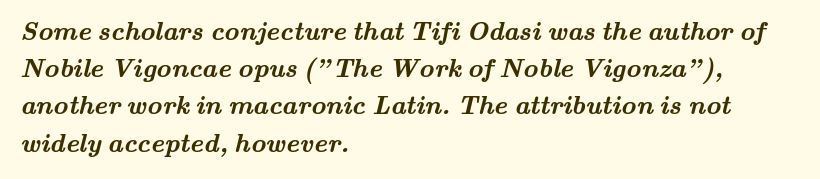
The letters are bold, with thick, heavy strokes. Anything drawn beneath the words? Only blank space. Students, observe: this is what conventionally led text looks like. The rag falls on the right side of this text block. Is the letter spacing exaggerated? No — it looks like the ordinary default.
